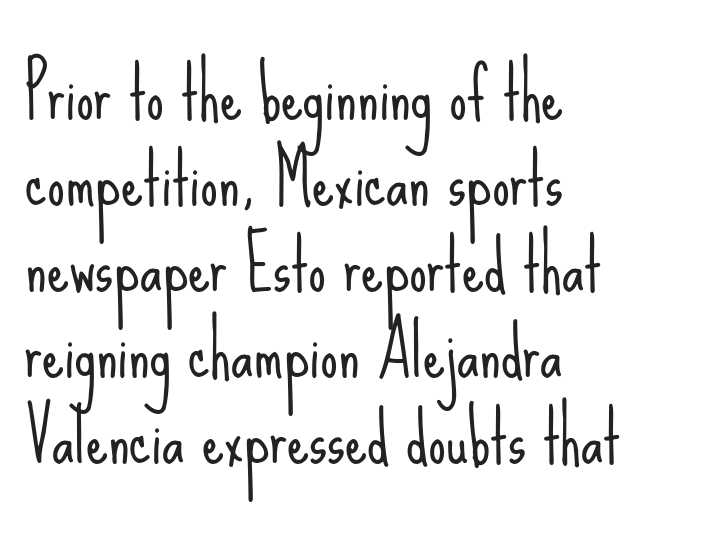
The passage shown is not bold in any degree. Line starts are locked; line ends wander. The space beneath each line is pristine and unruled. Here the designer chose a conventional face with non-uniform glyph widths. Nothing sits at the stroke ends, so this counts as sans-serif.
